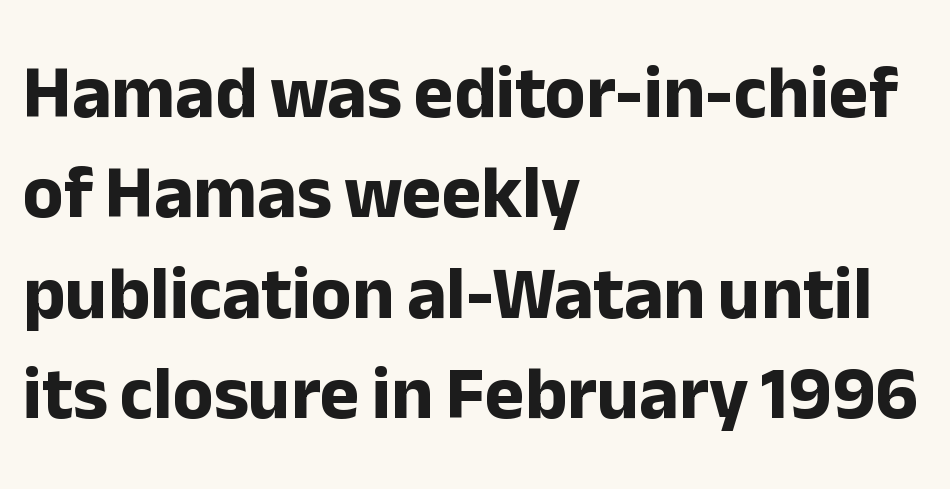
Q: Is the text bold? A: Yes.
Q: Is the text italic (slanted)? A: No, it is upright.
Q: Is the typeface a serif or a sans-serif typeface? A: Sans-serif.
Q: Is the text underlined? A: No.
Q: How is the paragraph aligned? A: Left-aligned.
Q: Is the spacing between letters normal or unusually wide? A: Normal.
Q: Is the spacing between lines tight, normal or loose? A: Normal.
Q: Width (condensed, normal, or wide)? A: Normal.
Q: Stroke contrast? A: Low.
Q: x-height? A: Medium.
Q: Monospaced? A: No.
